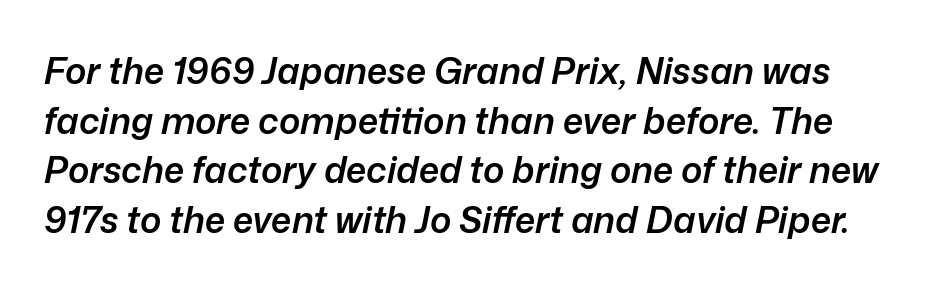
The image shows 36 px semibold type, italic (leaning right); set normal line spacing (1.38x), normal letter spacing, not underlined; low stroke contrast and a medium x-height.
